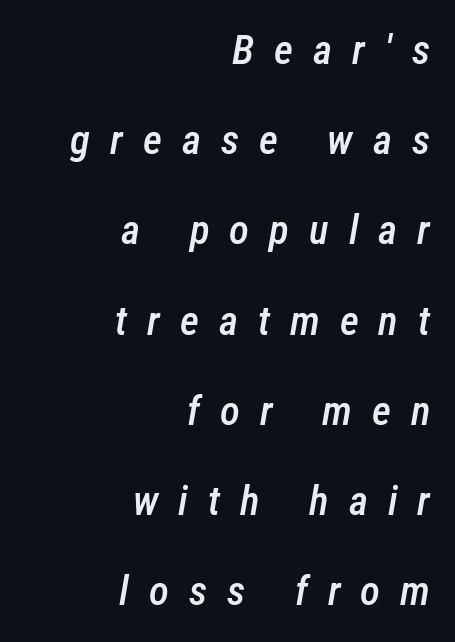
Q: Is the text bold? A: Semi-bold.
Q: Is the text italic (slanted)? A: Yes, it leans right by about 12 degrees.
Q: Is the text underlined? A: No.
Q: How is the paragraph aligned? A: Right-aligned.
Q: Is the spacing between letters normal or unusually wide? A: Unusually wide.
Q: Is the spacing between lines tight, normal or loose? A: Loose.
Q: Width (condensed, normal, or wide)? A: Condensed.
Q: Stroke contrast? A: Low.
Q: x-height? A: Medium.
Q: Monospaced? A: No.
